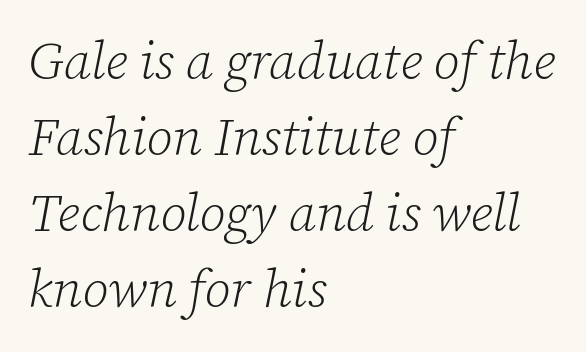
Look at the tracking — it's just the regular setting, nothing added. Italic: yes, the glyphs are oblique. Looks like regular typesetting: each glyph gets only the width it needs. The gap between lines stays unmarked. The passage shown is typeset with a serif family.
